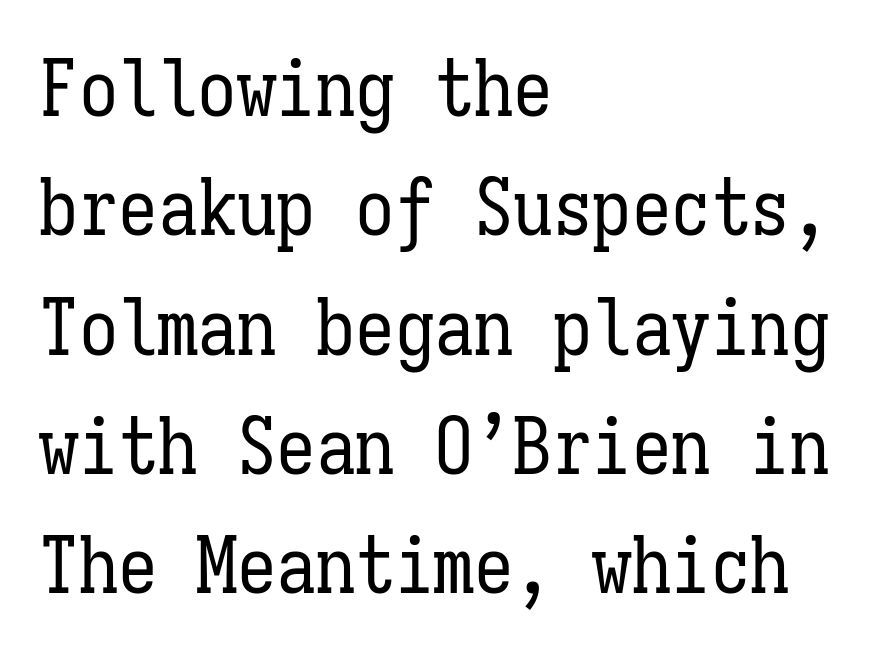
The image shows 79 px regular-weight, condensed type, upright, monospaced; set left-aligned, normal line spacing (1.51x), normal letter spacing, not underlined; low stroke contrast and a medium x-height.
